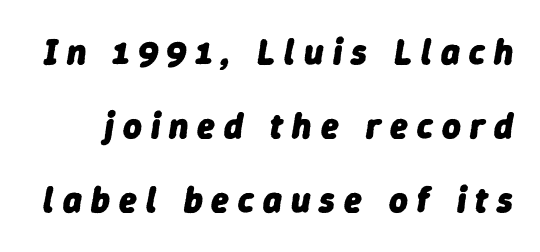
The specimen omits any rule beneath the text block's lines. Substantial extra tracking has been applied to these lines. The font's italic variant was chosen for this text. A great deal of white space separates one row of letters from the next. Students, this is bold: see how much ink each stroke carries. Character widths vary here, with narrow letters taking less room than wide ones.
